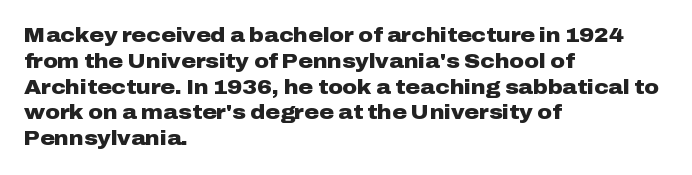
A typesetter would call this zero additional tracking. A classic flush-left, rag-right setting is used for this passage. The letters stand upright; this is a roman face. The glyphs are unaccompanied by any horizontal stroke below them. Line spacing here is normal.
